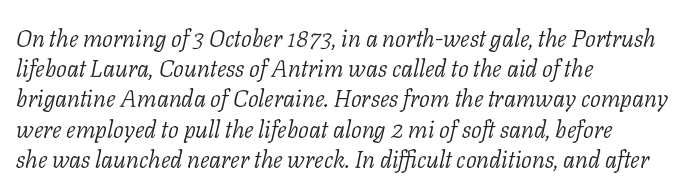
{"italic": "yes", "lean": "right", "slant_degrees": 11, "bold": "no", "underline": "no", "align": "left", "line_spacing": "normal", "line_spacing_ratio": 1.26, "letter_spacing": "normal", "letter_spacing_em": 0.0, "glyph_px": 24}
